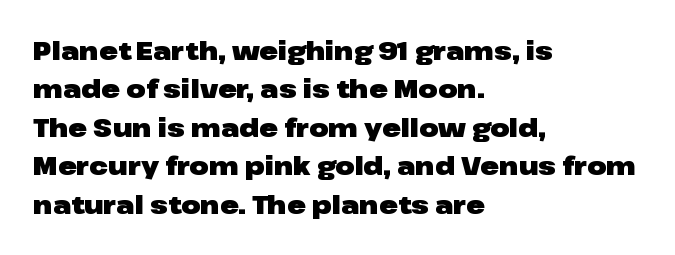
Here the glyphs are tracked normally, forming tight word shapes. Does the weight exceed regular? Yes, all the way to bold. The text block is weighted toward the left margin, trailing off unevenly rightward. Style check: upright. Notice how descenders clear the ascenders below comfortably — that's standard leading. Glance below the letters and you will spot only blank space.
